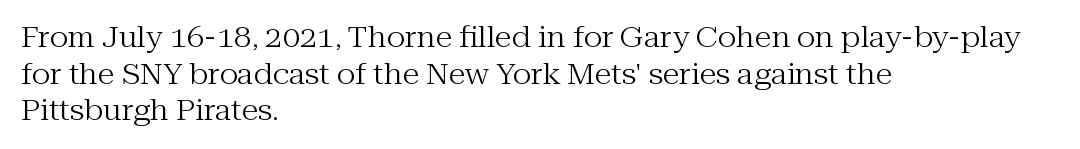
{"serif": "yes", "italic": "no", "bold": "no", "weight": "regular", "width": "normal", "stroke_contrast": "medium", "x_height": "medium", "monospaced": "no", "underline": "no", "align": "left", "line_spacing": "normal", "line_spacing_ratio": 1.31, "letter_spacing": "normal", "letter_spacing_em": 0.0, "glyph_px": 28}
